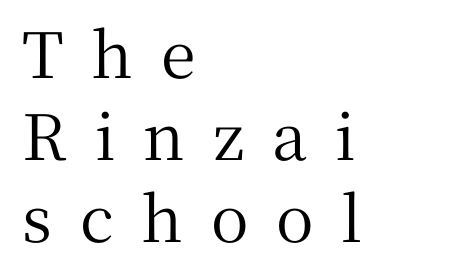
{"serif": "yes", "italic": "no", "width": "normal", "stroke_contrast": "medium", "x_height": "medium", "monospaced": "no", "underline": "no", "align": "left", "line_spacing": "normal", "line_spacing_ratio": 1.3, "letter_spacing": "wide", "letter_spacing_em": 0.44, "glyph_px": 63}
